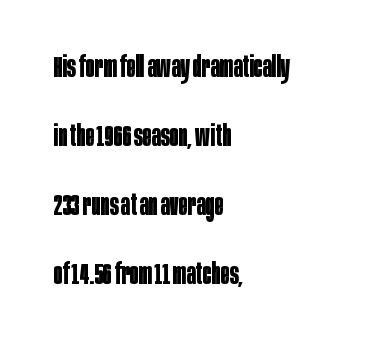
The image shows 30 px bold, condensed sans-serif type, upright; set left-aligned, loose line spacing (2.3x), normal letter spacing, not underlined; low stroke contrast and a large x-height.
